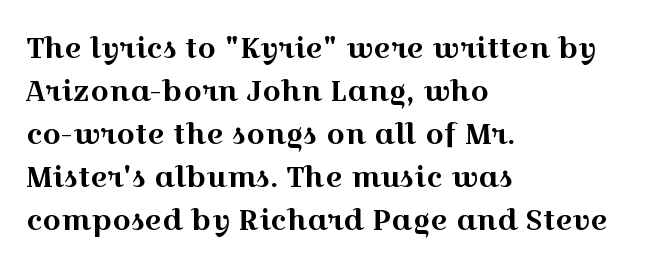
Q: Is the text italic (slanted)? A: No, it is upright.
Q: Is the typeface a serif or a sans-serif typeface? A: Serif.
Q: Is the text underlined? A: No.
Q: How is the paragraph aligned? A: Left-aligned.
Q: Is the spacing between letters normal or unusually wide? A: Normal.
Q: Is the spacing between lines tight, normal or loose? A: Normal.
Q: Width (condensed, normal, or wide)? A: Wide.
Q: x-height? A: Medium.
Q: Monospaced? A: No.
